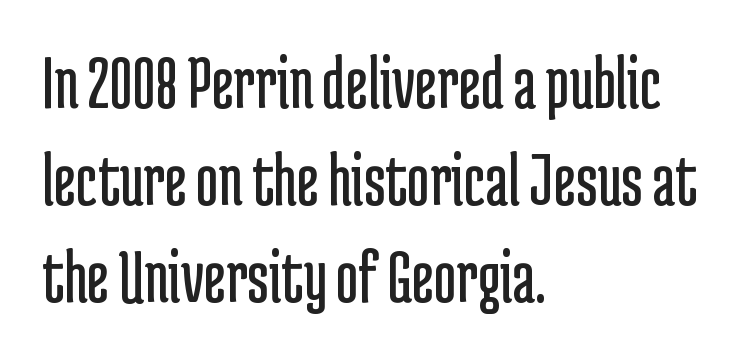
The image shows 77 px regular-weight, condensed sans-serif type, upright; set left-aligned, normal line spacing (1.26x), normal letter spacing, not underlined; low stroke contrast and a medium x-height.
